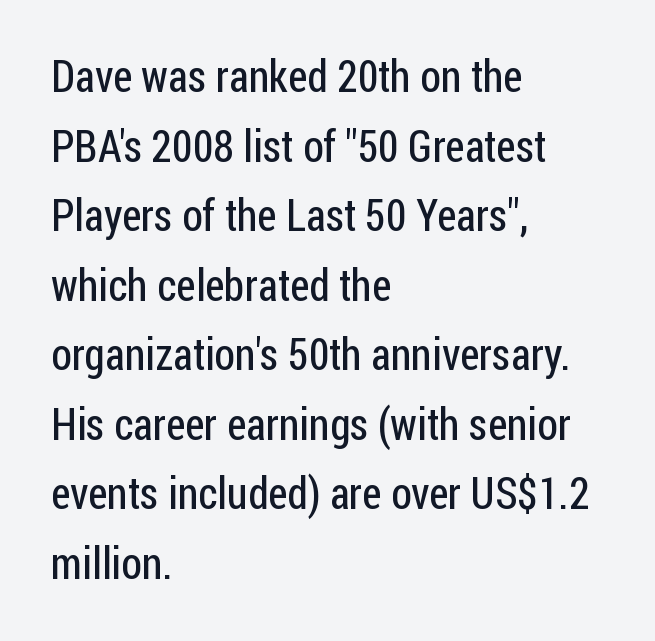
{"serif": "no", "italic": "no", "bold": "no", "weight": "regular", "width": "condensed", "stroke_contrast": "low", "x_height": "medium", "monospaced": "no", "underline": "no", "align": "left", "line_spacing": "normal", "line_spacing_ratio": 1.58, "letter_spacing": "normal", "letter_spacing_em": 0.0, "glyph_px": 44}
